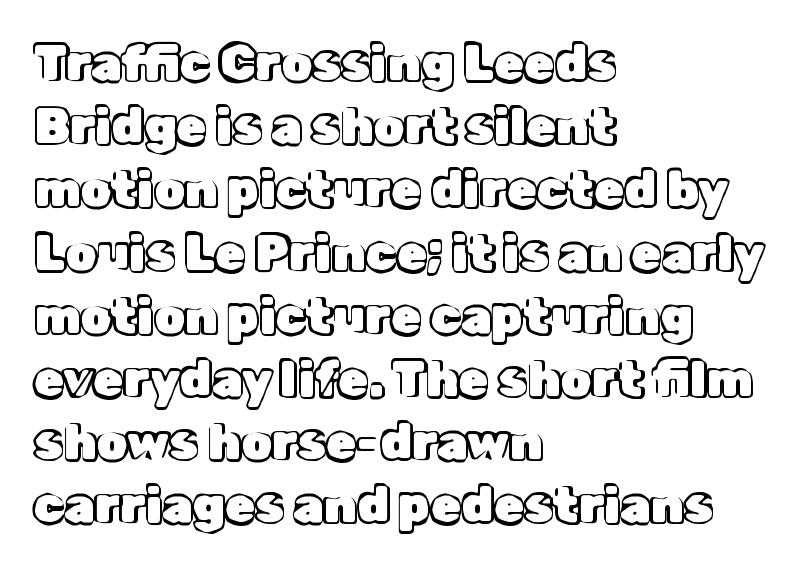
{"italic": "no", "width": "normal", "x_height": "medium", "monospaced": "no", "underline": "no", "align": "left", "line_spacing": "normal", "line_spacing_ratio": 1.29, "letter_spacing": "normal", "letter_spacing_em": 0.0, "glyph_px": 49}
